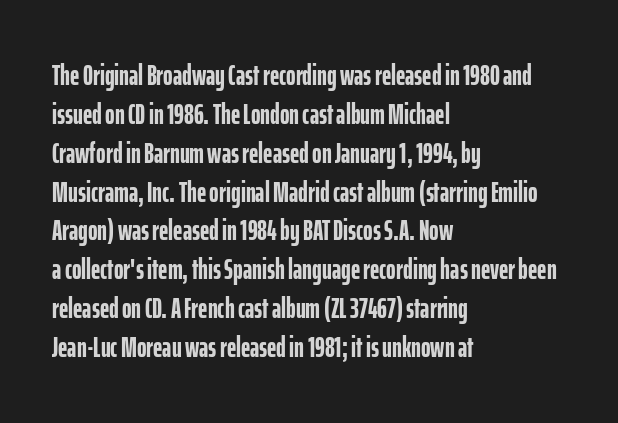
Q: Is the text bold? A: Yes.
Q: Is the text italic (slanted)? A: No, it is upright.
Q: Is the typeface a serif or a sans-serif typeface? A: Sans-serif.
Q: Is the text underlined? A: No.
Q: How is the paragraph aligned? A: Left-aligned.
Q: Is the spacing between letters normal or unusually wide? A: Normal.
Q: Is the spacing between lines tight, normal or loose? A: Normal.
Q: Width (condensed, normal, or wide)? A: Condensed.
Q: Stroke contrast? A: Low.
Q: x-height? A: Medium.
Q: Monospaced? A: No.
